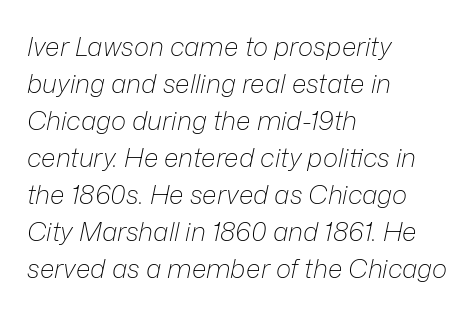
{"italic": "yes", "lean": "right", "slant_degrees": 12, "bold": "no", "underline": "no", "align": "left", "line_spacing": "normal", "line_spacing_ratio": 1.42, "letter_spacing": "normal", "letter_spacing_em": 0.0, "glyph_px": 26}
